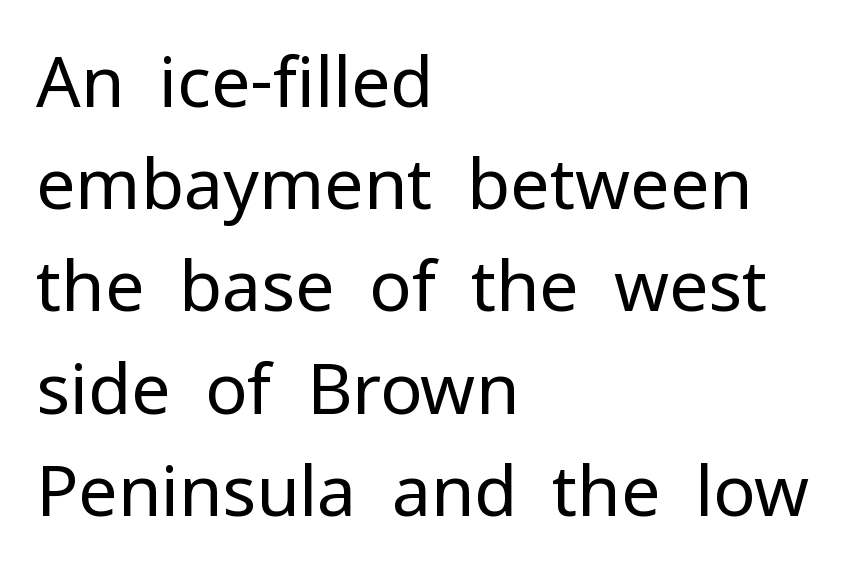
The image shows 70 px regular-weight sans-serif type, upright; set left-aligned, normal line spacing (1.46x), normal letter spacing, not underlined; low stroke contrast and a medium x-height.
